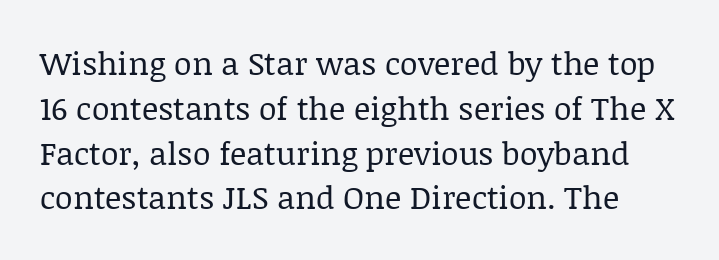
Q: Is the text bold? A: No.
Q: Is the text italic (slanted)? A: No, it is upright.
Q: Is the typeface a serif or a sans-serif typeface? A: Serif.
Q: Is the text underlined? A: No.
Q: Is the spacing between letters normal or unusually wide? A: Normal.
Q: Is the spacing between lines tight, normal or loose? A: Normal.
Q: Width (condensed, normal, or wide)? A: Normal.
Q: Stroke contrast? A: Low.
Q: x-height? A: Large.
Q: Monospaced? A: No.
